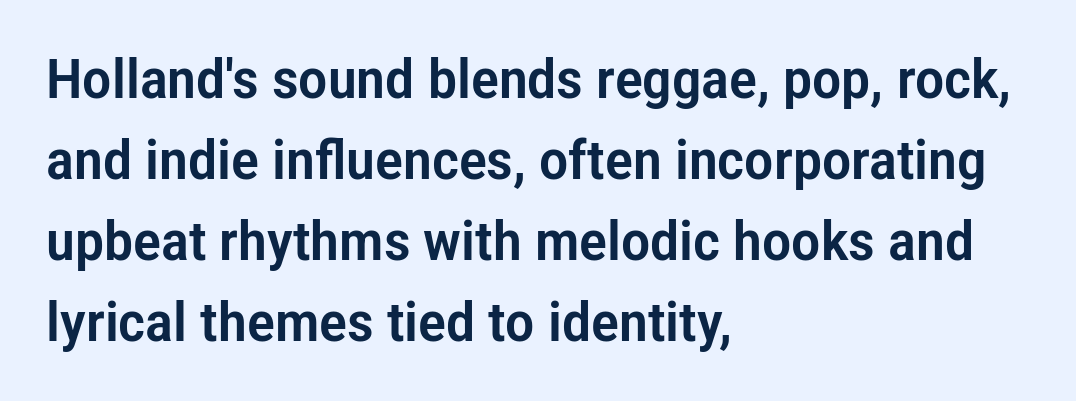
The image shows 55 px condensed sans-serif type, upright; set left-aligned, normal line spacing (1.47x), normal letter spacing, not underlined; low stroke contrast and a medium x-height.
